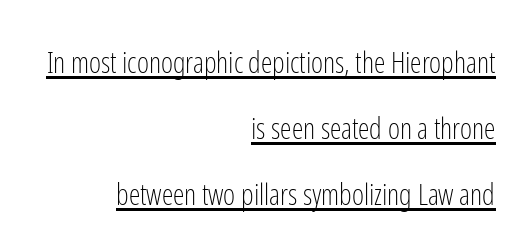
The image shows 29 px light, condensed sans-serif type, upright; set right-aligned, loose line spacing (2.27x), normal letter spacing, underlined; low stroke contrast and a medium x-height.
